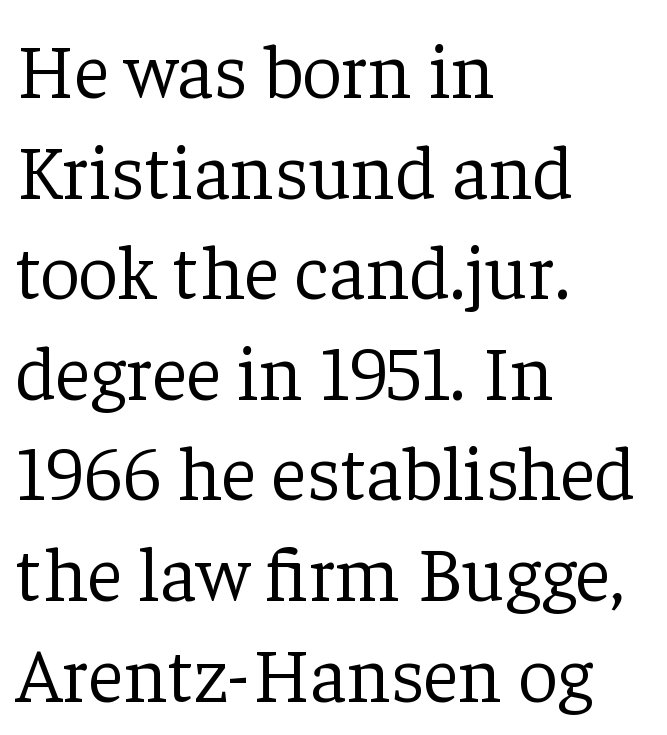
Q: Is the text bold? A: No.
Q: Is the text italic (slanted)? A: No, it is upright.
Q: Is the typeface a serif or a sans-serif typeface? A: Serif.
Q: Is the text underlined? A: No.
Q: How is the paragraph aligned? A: Left-aligned.
Q: Is the spacing between letters normal or unusually wide? A: Normal.
Q: Is the spacing between lines tight, normal or loose? A: Normal.
Q: Width (condensed, normal, or wide)? A: Normal.
Q: Stroke contrast? A: Low.
Q: x-height? A: Medium.
Q: Monospaced? A: No.
